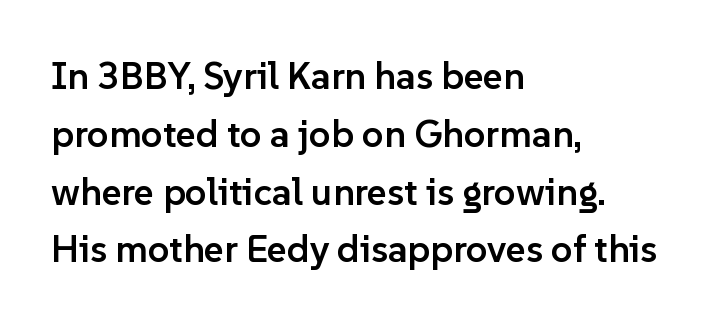
{"serif": "no", "italic": "no", "bold": "semi", "weight": "semibold", "width": "normal", "stroke_contrast": "low", "x_height": "medium", "monospaced": "no", "underline": "no", "align": "left", "line_spacing": "normal", "line_spacing_ratio": 1.52, "letter_spacing": "normal", "letter_spacing_em": 0.0, "glyph_px": 38}
